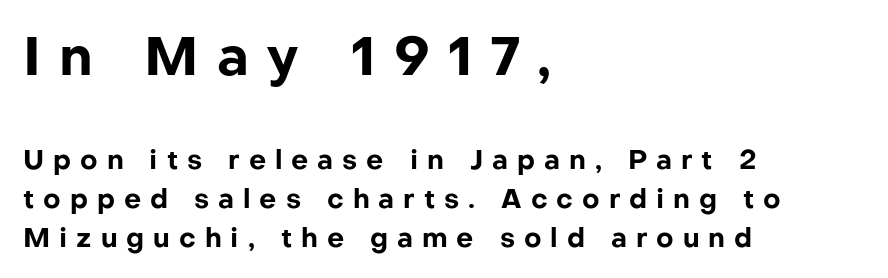
The image shows 54 px bold sans-serif type, upright; set left-aligned, normal line spacing (1.43x), unusually wide letter spacing (+0.33 em), not underlined; the first (top) block is 2.0x larger; low stroke contrast and a medium x-height.
